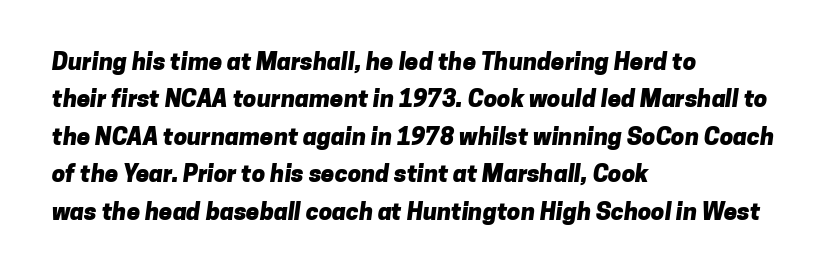
The image shows 24 px bold type; set left-aligned, normal line spacing (1.56x), normal letter spacing, not underlined.
